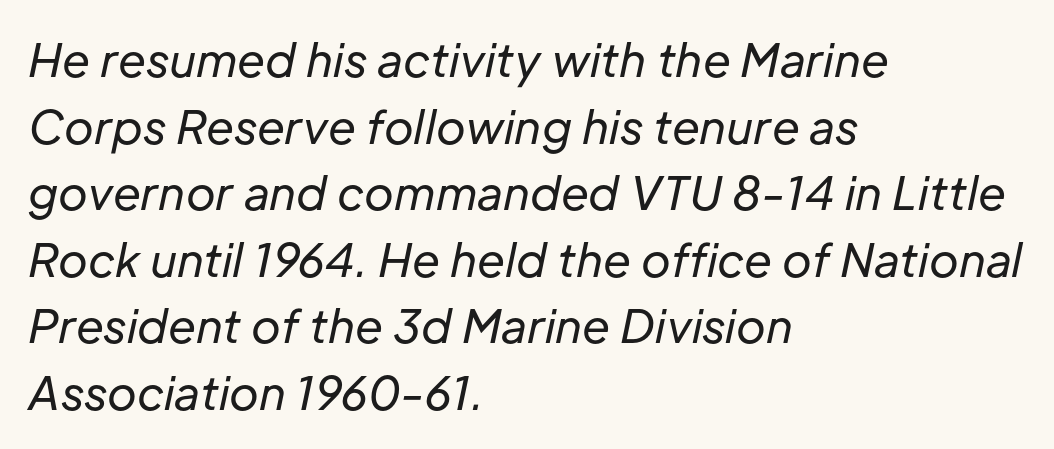
The image shows 45 px regular-weight type, italic (leaning right); set left-aligned, normal line spacing (1.48x), normal letter spacing, not underlined; low stroke contrast and a medium x-height.
